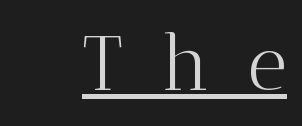
The rendering shows small feet on the letterforms — a serif design. Is there any slant? The stems are plumb. Observe the wide spacing: letters keep a clear distance from each other. Unbolded letterforms with no extra heft. You can see a thin bar hugging the bottom of the glyphs.
